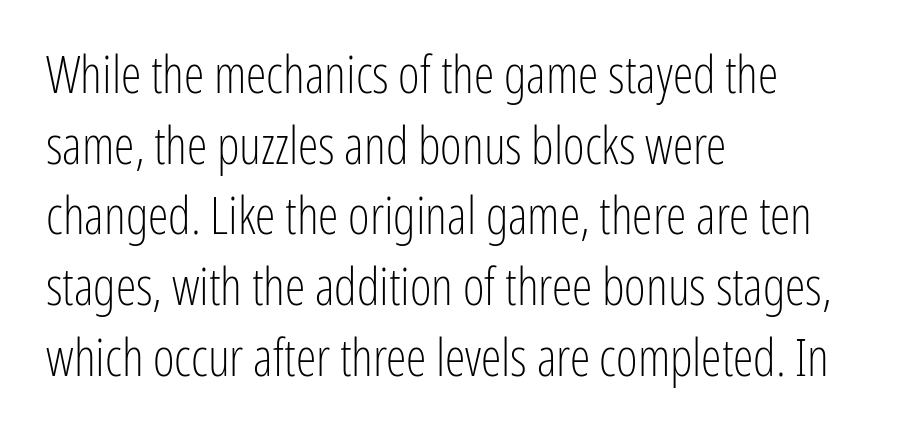
The rendering anchors every line to the left-hand side. The letters look calm and open, with moderate or lighter stems. The lines sit at an ordinary, default distance from one another. The designer went with a sans here, leaving each stem footless. Posture: straight, roman, zero tilt. Here the glyphs are tracked normally, forming tight word shapes.
